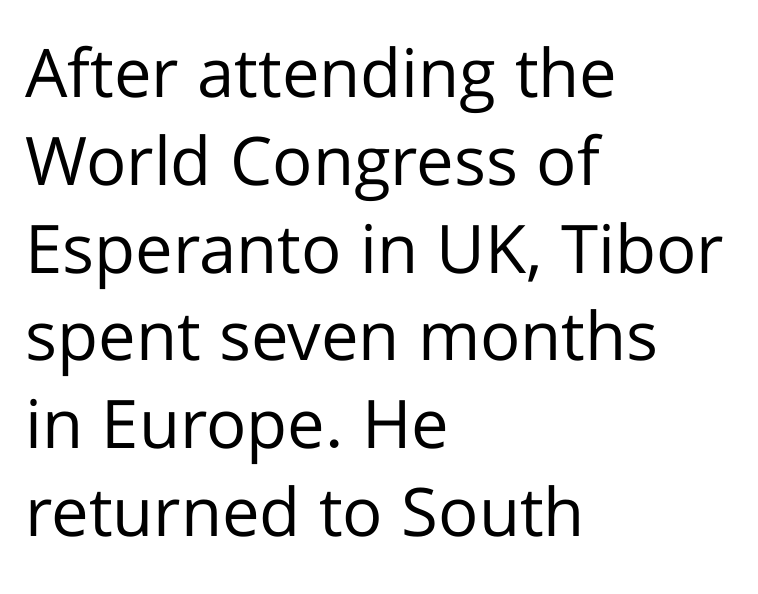
{"serif": "no", "italic": "no", "bold": "no", "weight": "regular", "width": "normal", "stroke_contrast": "low", "x_height": "medium", "monospaced": "no", "underline": "no", "align": "left", "line_spacing": "normal", "line_spacing_ratio": 1.31, "letter_spacing": "normal", "letter_spacing_em": 0.0, "glyph_px": 67}
